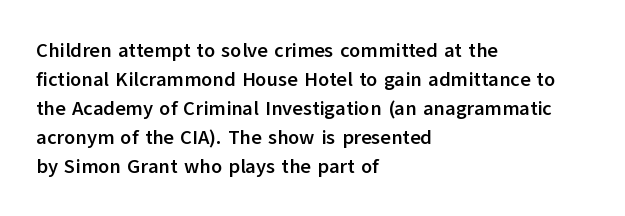
Style check: upright. The block of text has a typical density, with ordinary space between rows. The words here are not underlined. The paragraph shown leans on its left margin. The gaps between neighbouring characters are ordinary and unremarkable.
